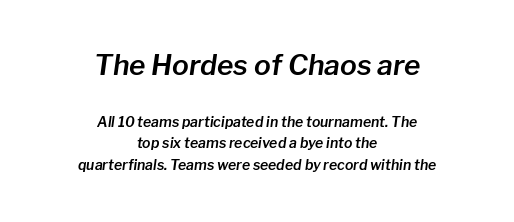
The image shows 28 px text type, italic (leaning right); set centered, normal line spacing (1.55x), normal letter spacing, not underlined; the first (top) block is 2.0x larger; low stroke contrast and a medium x-height.
